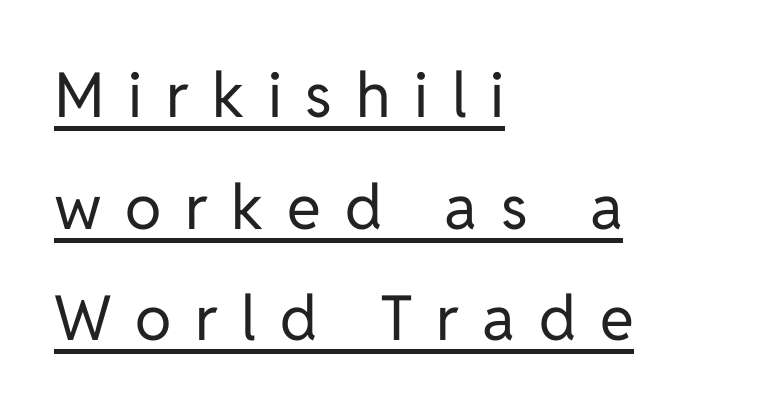
Q: Is the text bold? A: No.
Q: Is the text italic (slanted)? A: No, it is upright.
Q: Is the typeface a serif or a sans-serif typeface? A: Sans-serif.
Q: Is the text underlined? A: Yes.
Q: How is the paragraph aligned? A: Left-aligned.
Q: Is the spacing between letters normal or unusually wide? A: Unusually wide.
Q: Width (condensed, normal, or wide)? A: Normal.
Q: Stroke contrast? A: Low.
Q: x-height? A: Medium.
Q: Monospaced? A: No.
